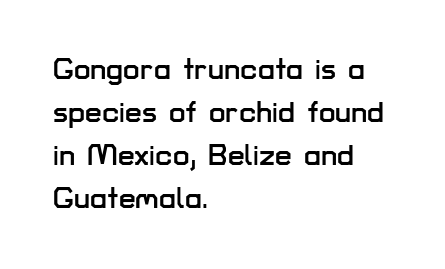
Look at the bottom of the vertical strokes: they stop flat, with no serifs. The leading is moderate, giving the passage an even texture. The baseline area is clear. The rendering uses natural spacing where letterforms have individual widths.
